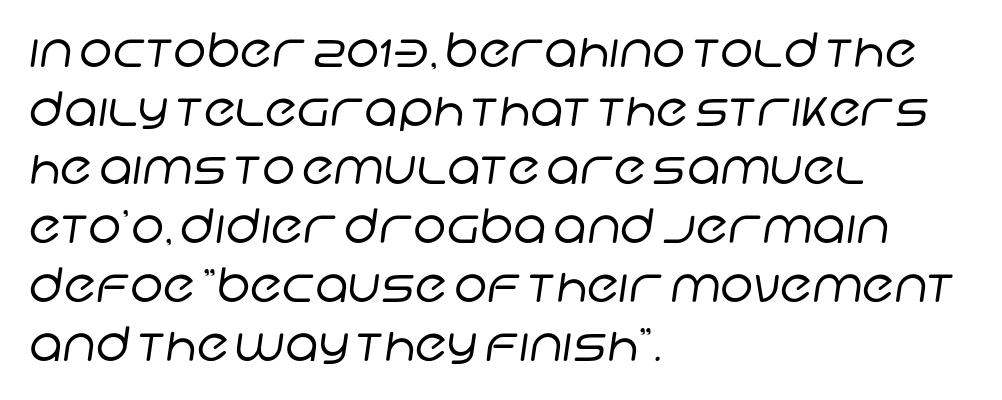
Note: no serifs on the glyphs. A typesetter would call this zero additional tracking. What's the leading like? Ordinary, nothing unusual. Rule under the text: the space is simply empty. Character widths vary here, with narrow letters taking less room than wide ones.
